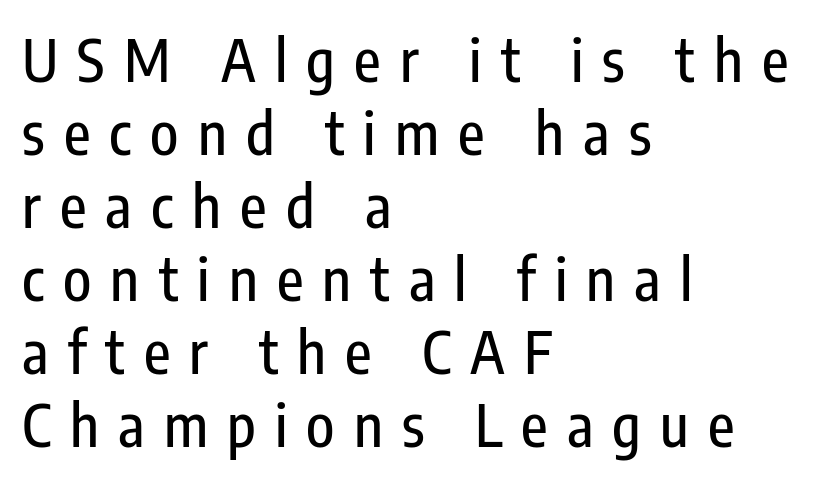
Lines of text with bare space underneath. Characters follow at a spacing far wider than the type designer built in. Do the characters align in a grid? No, the font is proportional. How would I describe the line gaps? Plain and ordinary. Which margin do the lines hug? The left one — the right edge is uneven. The letters stand upright; this is a roman face.
